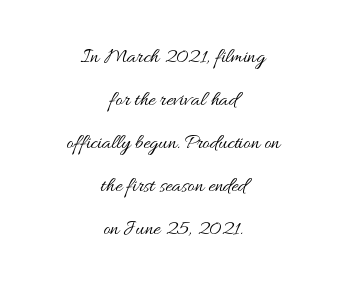
The image shows 21 px text type; set centered, loose line spacing (2.05x), normal letter spacing, not underlined.
